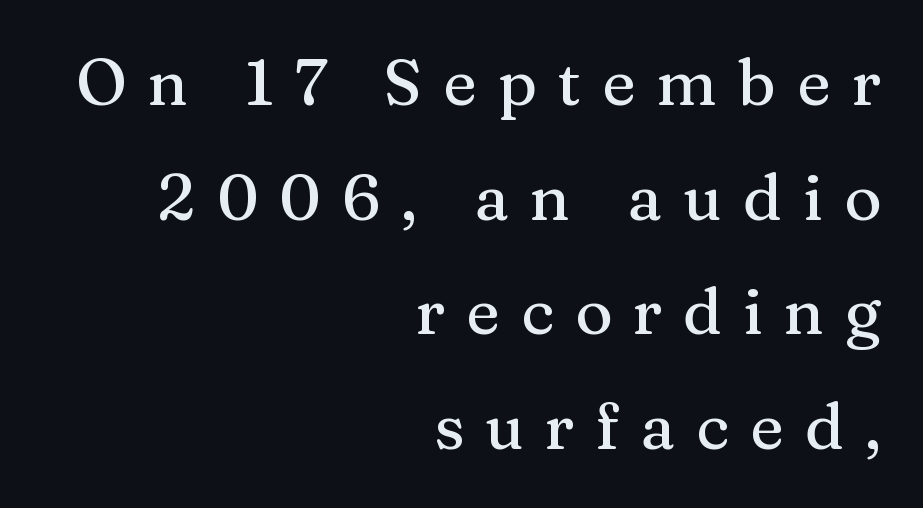
{"serif": "yes", "italic": "no", "width": "normal", "stroke_contrast": "medium", "x_height": "medium", "monospaced": "no", "underline": "no", "align": "right", "line_spacing_ratio": 1.79, "letter_spacing": "wide", "letter_spacing_em": 0.33, "glyph_px": 64}
